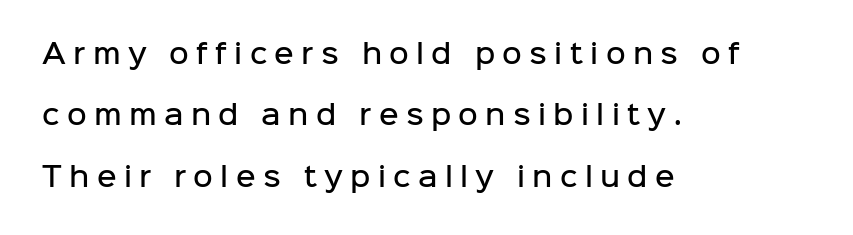
{"italic": "no", "bold": "semi", "underline": "no", "align": "left", "line_spacing": "loose", "line_spacing_ratio": 2.27, "letter_spacing": "wide", "letter_spacing_em": 0.27, "glyph_px": 27}
